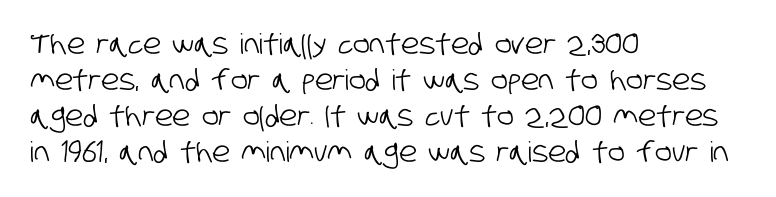
The space directly below the letters is spotless. Interline gaps are of average width in this sample. The lines in this sample share a left origin and differ only in where they stop. The glyphs in this specimen are sans serif. Do the characters align in a grid? No, the font is proportional.
